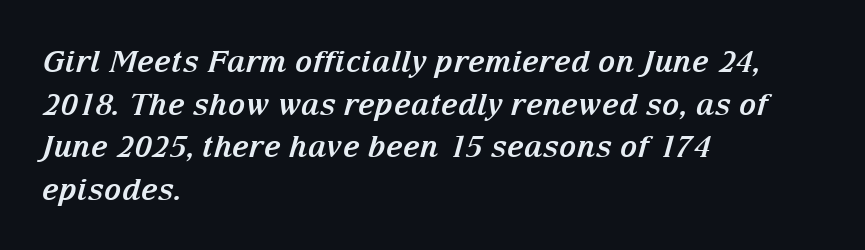
The rag falls on the right side of this text block. Letterform terminals end in serifs throughout the passage. Compared with ordinary roman type, these characters are visibly tilted. The passage shown is emphatically bold. The letters advance in unequal steps, a hallmark of proportional type. Each row of text sits above clean, open space.
